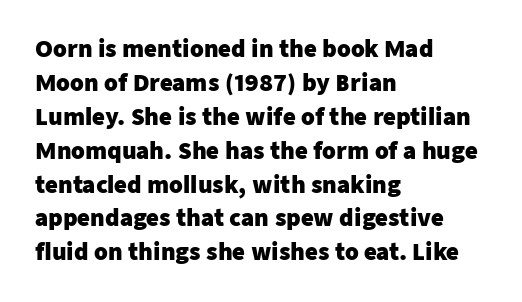
{"italic": "no", "bold": "yes", "underline": "no", "align": "left", "line_spacing": "normal", "line_spacing_ratio": 1.54, "letter_spacing": "normal", "letter_spacing_em": 0.0, "glyph_px": 22}
